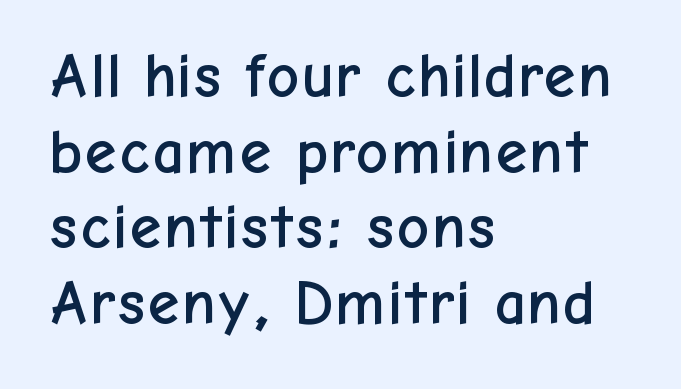
The image shows 63 px sans-serif type, upright; set left-aligned, line spacing 1.2x, normal letter spacing, not underlined; low stroke contrast and a medium x-height.
